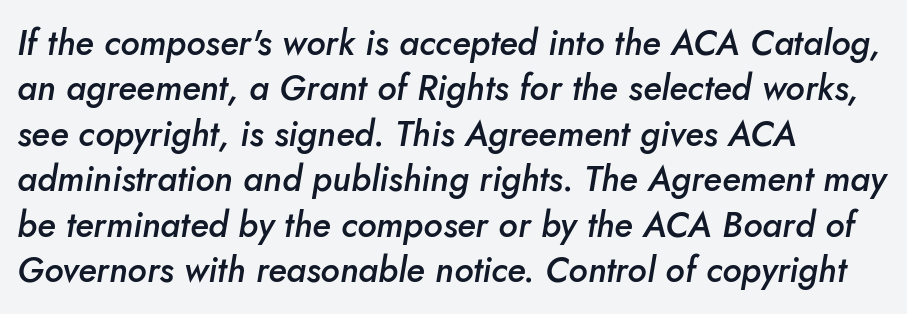
The image shows 35 px semibold type, italic (leaning right); set left-aligned, normal line spacing (1.3x), normal letter spacing, not underlined; low stroke contrast and a small x-height.
